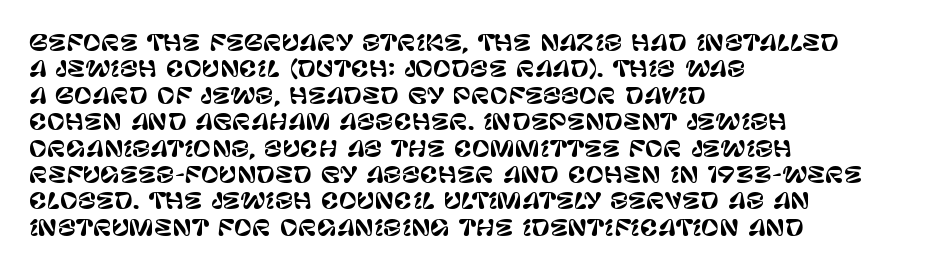
{"underline": "no", "align": "left", "line_spacing_ratio": 1.2, "letter_spacing": "normal", "letter_spacing_em": 0.0, "glyph_px": 22}
